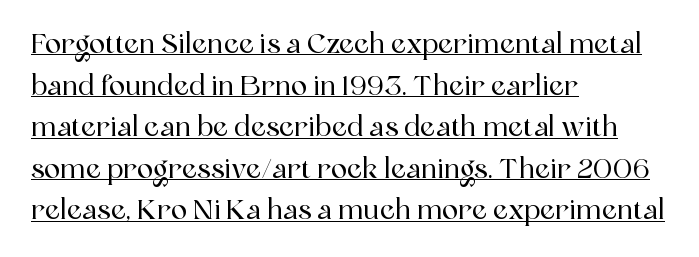
Q: Is the text italic (slanted)? A: No, it is upright.
Q: Is the text underlined? A: Yes.
Q: How is the paragraph aligned? A: Left-aligned.
Q: Is the spacing between letters normal or unusually wide? A: Normal.
Q: Is the spacing between lines tight, normal or loose? A: Normal.
